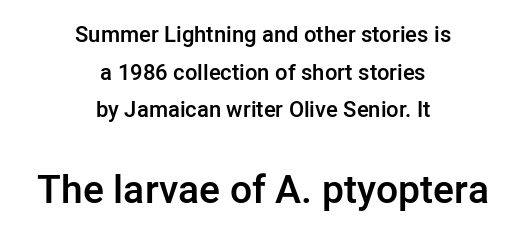
The image shows 39 px semibold sans-serif type, upright; set centered, line spacing 1.71x, normal letter spacing, not underlined; the second (bottom) block is 1.77x larger; low stroke contrast and a medium x-height.
